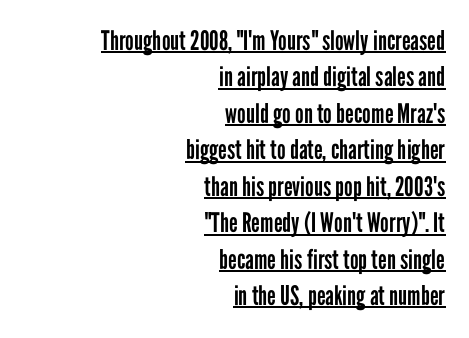
The image shows 27 px text type, upright; set right-aligned, normal line spacing (1.35x), normal letter spacing, underlined.
